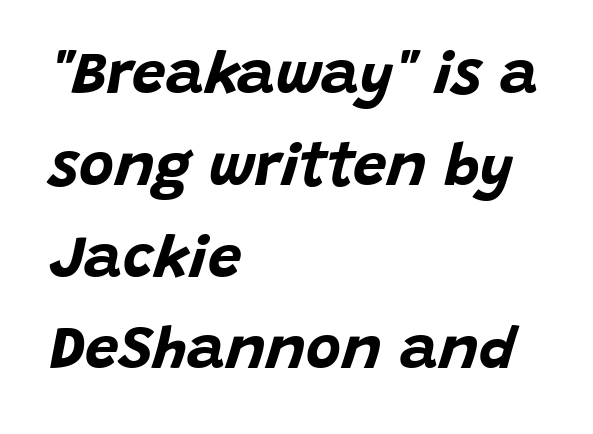
{"italic": "yes", "lean": "right", "slant_degrees": 15, "bold": "yes", "weight": "bold", "width": "normal", "stroke_contrast": "low", "x_height": "large", "monospaced": "no", "underline": "no", "align": "left", "line_spacing": "normal", "line_spacing_ratio": 1.53, "letter_spacing": "normal", "letter_spacing_em": 0.0, "glyph_px": 60}
